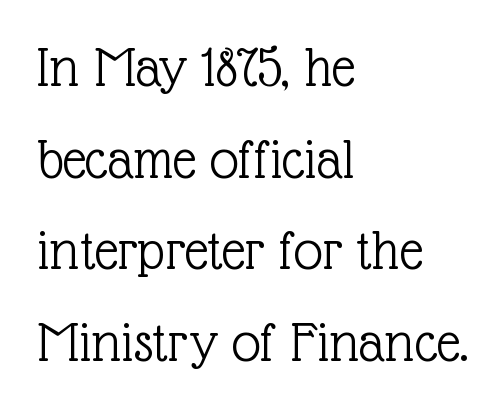
{"serif": "yes", "italic": "no", "bold": "no", "weight": "light", "width": "normal", "x_height": "medium", "monospaced": "no", "underline": "no", "align": "left", "line_spacing": "normal", "line_spacing_ratio": 1.58, "letter_spacing": "normal", "letter_spacing_em": 0.0, "glyph_px": 58}
